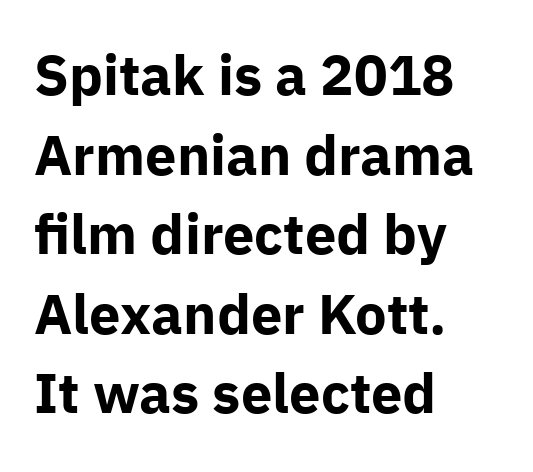
The rendering keeps characters at their native spacing. The type sits square on the baseline with zero lean. In terms of weight, the rendering is a true, heavy bold. Descender tails drop into unmarked territory. The passage is arranged the way most books set body copy — flush left. A typesetter would label this face a sans.
